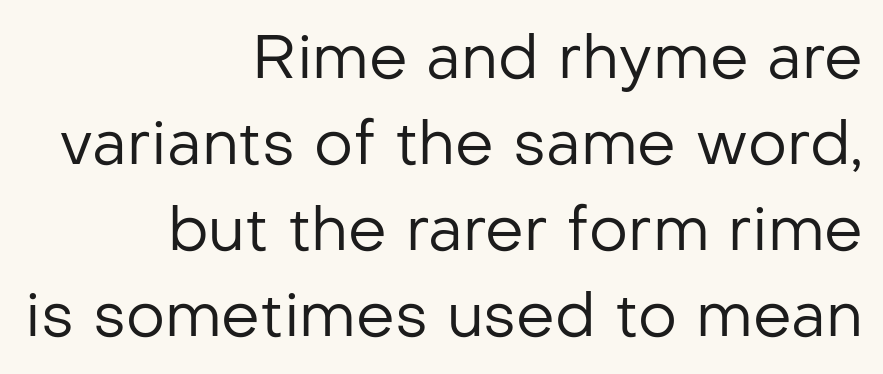
The image shows 61 px regular-weight sans-serif type, upright; set right-aligned, normal line spacing (1.41x), normal letter spacing, not underlined; low stroke contrast and a medium x-height.
